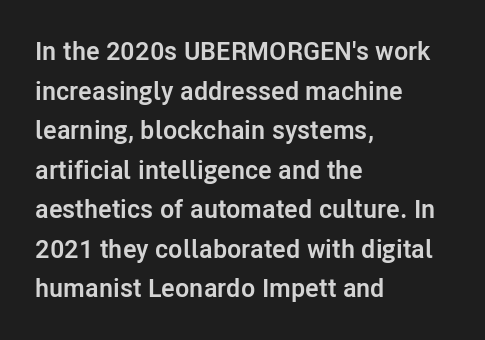
Q: Is the text bold? A: Yes.
Q: Is the text italic (slanted)? A: No, it is upright.
Q: Is the text underlined? A: No.
Q: How is the paragraph aligned? A: Left-aligned.
Q: Is the spacing between letters normal or unusually wide? A: Normal.
Q: Is the spacing between lines tight, normal or loose? A: Normal.
